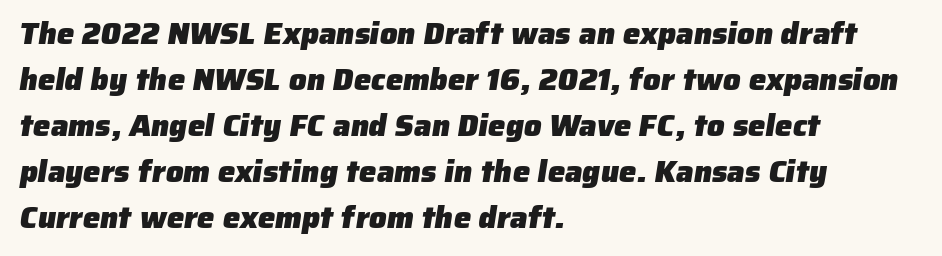
Where is the straight margin? On the left. Here the glyphs are tracked normally, forming tight word shapes. You could not count columns in this text — the font is proportionally spaced. Look at the stroke-to-counter ratio: heavy, a bold. Observe the absence of serifs on each vertical stroke in this sample. Vertical spacing — default.
